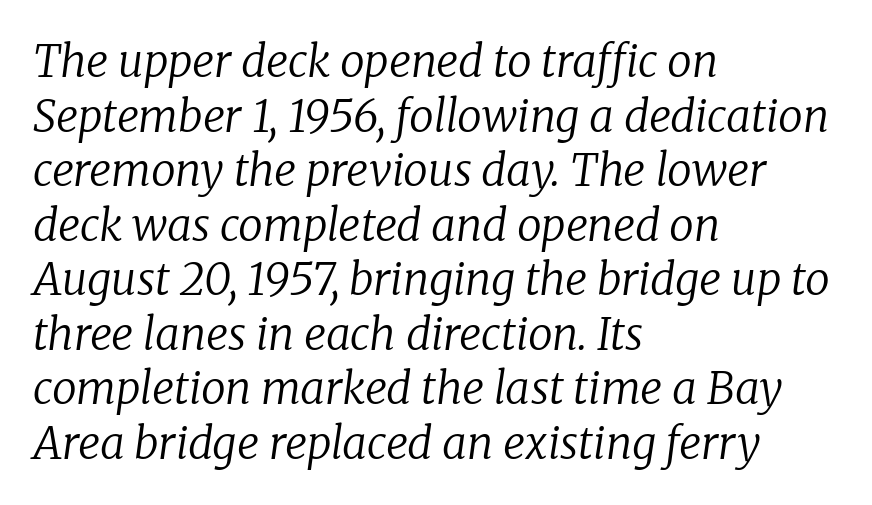
The image shows 44 px regular-weight serif type, italic (leaning right); set left-aligned, line spacing 1.24x, normal letter spacing, not underlined; low stroke contrast and a medium x-height.
